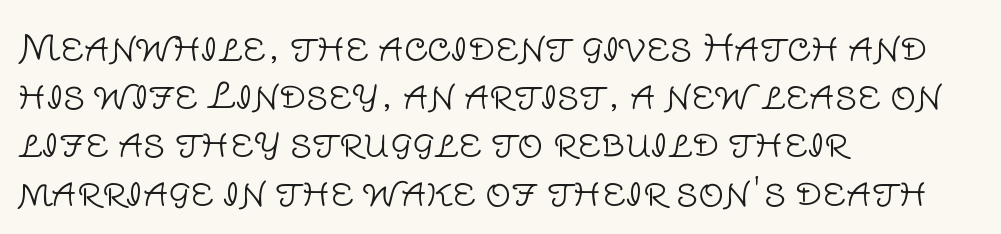
The image shows 36 px light sans-serif type; set left-aligned, normal line spacing (1.34x), normal letter spacing, not underlined; low stroke contrast and a large x-height.
